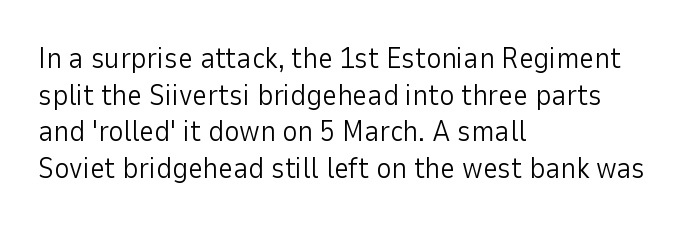
The image shows 29 px light sans-serif type, upright; set left-aligned, normal line spacing (1.26x), normal letter spacing, not underlined; low stroke contrast and a medium x-height.
